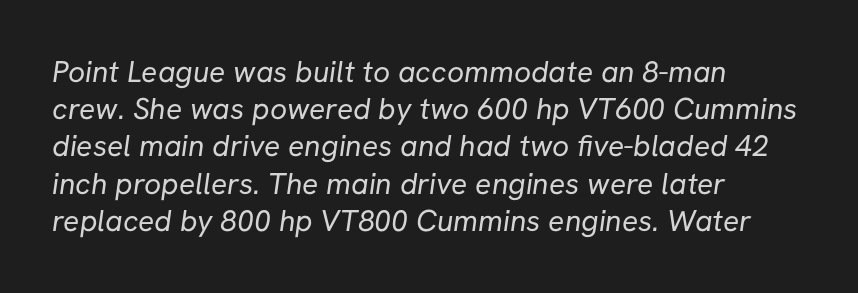
Q: Is the text bold? A: No.
Q: Is the typeface a serif or a sans-serif typeface? A: Sans-serif.
Q: Is the text underlined? A: No.
Q: How is the paragraph aligned? A: Left-aligned.
Q: Is the spacing between letters normal or unusually wide? A: Normal.
Q: Width (condensed, normal, or wide)? A: Normal.
Q: Stroke contrast? A: Low.
Q: x-height? A: Medium.
Q: Monospaced? A: No.
